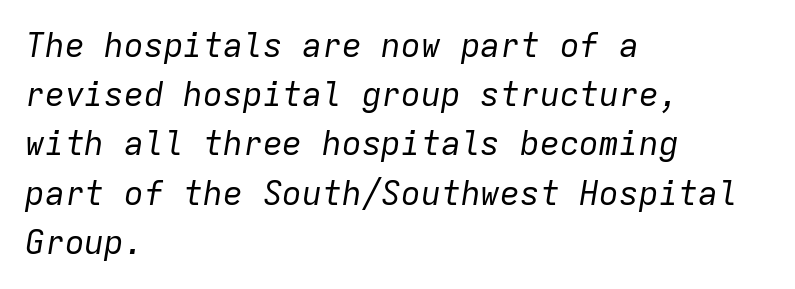
The image shows 33 px regular-weight type, italic (leaning right), monospaced; set left-aligned, normal line spacing (1.49x), normal letter spacing, not underlined; low stroke contrast and a medium x-height.
